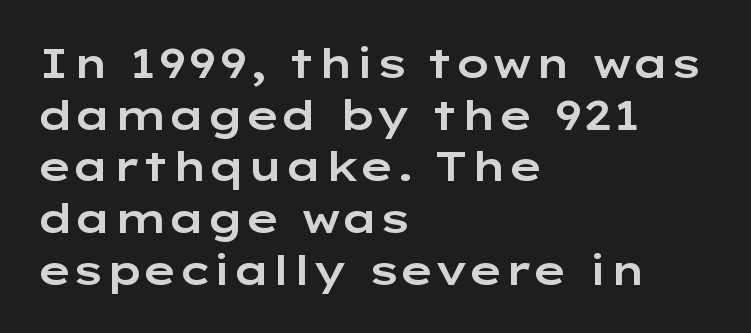
Q: Is the text italic (slanted)? A: No, it is upright.
Q: Is the typeface a serif or a sans-serif typeface? A: Sans-serif.
Q: Is the text underlined? A: No.
Q: How is the paragraph aligned? A: Left-aligned.
Q: Is the spacing between letters normal or unusually wide? A: Normal.
Q: Is the spacing between lines tight, normal or loose? A: Normal.
Q: Width (condensed, normal, or wide)? A: Wide.
Q: Stroke contrast? A: Low.
Q: x-height? A: Medium.
Q: Monospaced? A: No.
